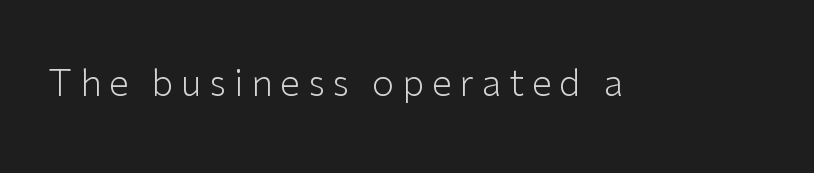
{"serif": "no", "italic": "no", "bold": "no", "weight": "light", "width": "normal", "stroke_contrast": "low", "x_height": "medium", "monospaced": "no", "underline": "no", "letter_spacing": "wide", "letter_spacing_em": 0.22, "glyph_px": 36}
